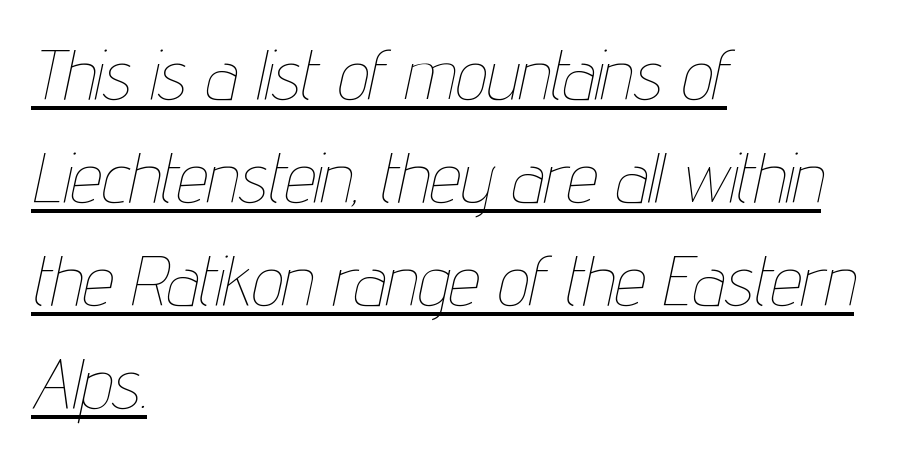
Nothing heavy about these letters — not bold at all. Slant detected: the letters are inclined. The passage shown is typed in a proportional face where columns would drift. One glance says typical: line gaps are just what's usual.
